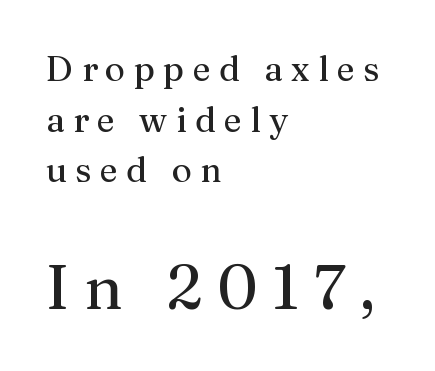
{"serif": "yes", "italic": "no", "bold": "no", "weight": "regular", "width": "normal", "stroke_contrast": "medium", "x_height": "medium", "monospaced": "no", "underline": "no", "align": "left", "line_spacing": "normal", "line_spacing_ratio": 1.45, "letter_spacing": "wide", "letter_spacing_em": 0.24, "larger_block": "second", "size_ratio": 1.77, "glyph_px": 62}
